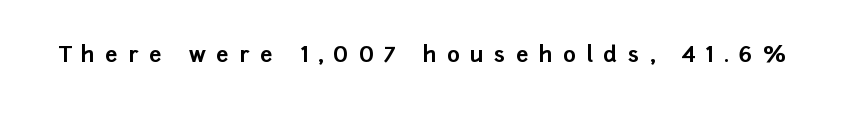
The image shows 22 px bold type, upright; set unusually wide letter spacing (+0.48 em), not underlined.
